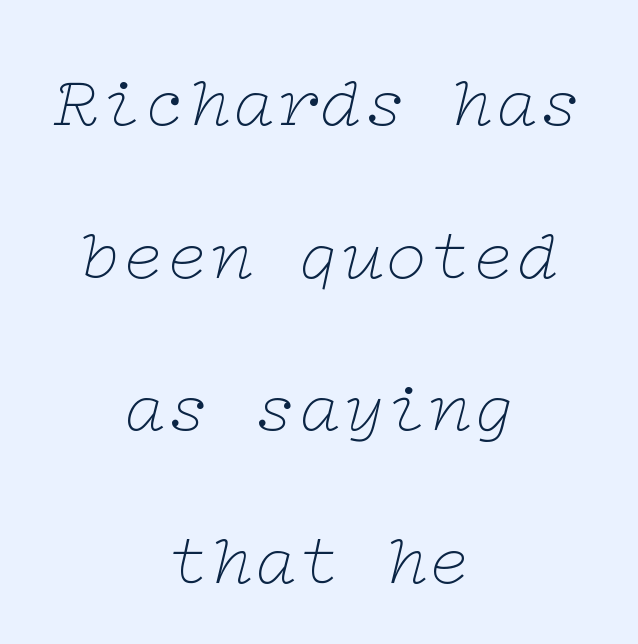
The image shows 73 px thin, wide serif type, italic (leaning right); set centered, loose line spacing (2.09x), normal letter spacing, not underlined; low stroke contrast and a medium x-height.
